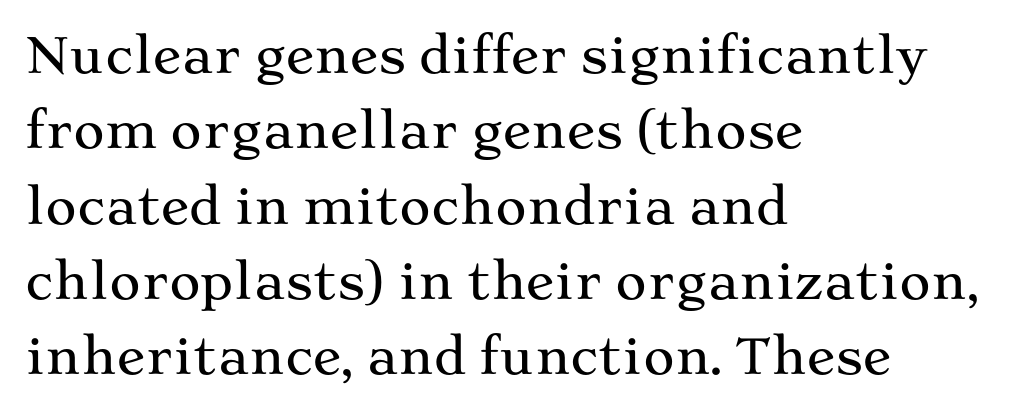
The image shows 48 px wide serif type, upright; set left-aligned, normal line spacing (1.57x), normal letter spacing, not underlined; medium stroke contrast and a medium x-height.
